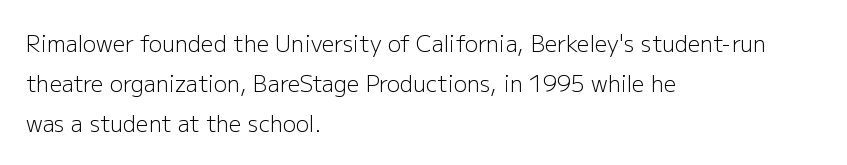
The letterforms sit shoulder to shoulder at normal distance. The face looks like a standard text weight, possibly lighter. Leftover space on each line is placed entirely after the last word. No italicization has been applied; the sample stays upright.
